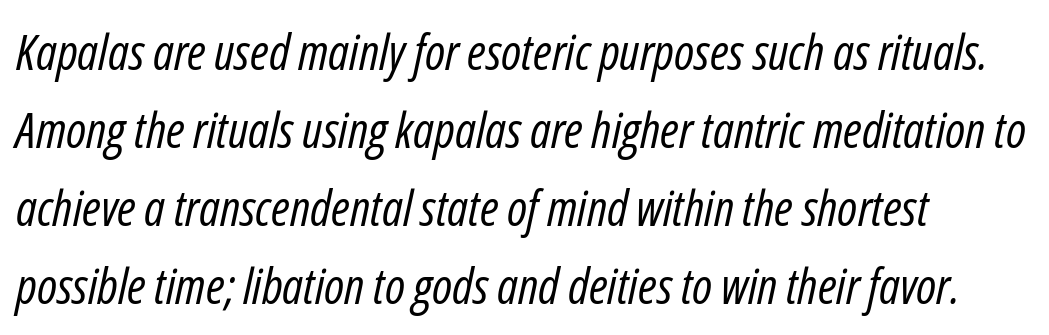
Q: Is the text bold? A: No.
Q: Is the text italic (slanted)? A: Yes, it leans right by about 12 degrees.
Q: Is the text underlined? A: No.
Q: How is the paragraph aligned? A: Left-aligned.
Q: Is the spacing between letters normal or unusually wide? A: Normal.
Q: Is the spacing between lines tight, normal or loose? A: Normal.
Q: Width (condensed, normal, or wide)? A: Condensed.
Q: Stroke contrast? A: Low.
Q: x-height? A: Medium.
Q: Monospaced? A: No.
